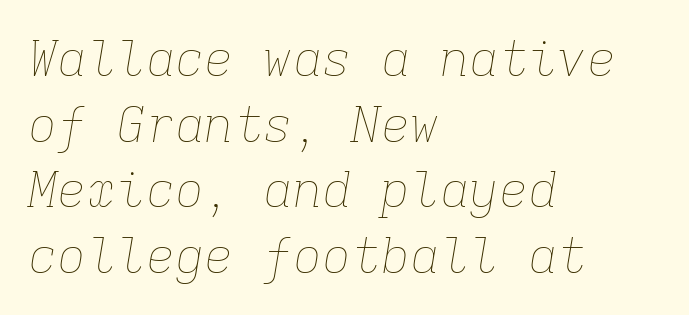
Layout note: lines flush left. Each word holds together tightly as a unit, with standard inter-letter gaps. Do the characters align in a grid? Yes, the font is monospaced. Vertically, the passage feels balanced, rows spaced as you'd expect. The typography opts for an oblique posture over an upright one. Letters rest on an invisible, unmarked baseline.
